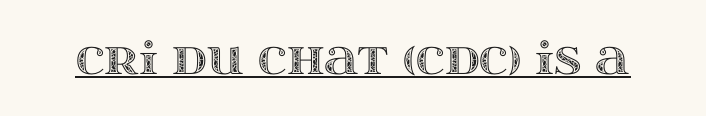
Is this a fixed-width face? No — the glyphs have proportional, varying widths. Words appear dense and cohesive because spacing is normal. Looks like someone drew a line under every word here. No italicization has been applied; the sample stays upright.
